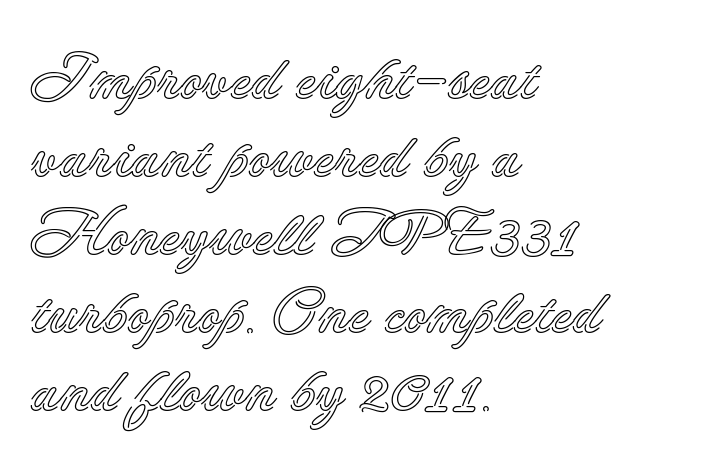
Q: Is the text italic (slanted)? A: Yes.
Q: Is the text underlined? A: No.
Q: How is the paragraph aligned? A: Left-aligned.
Q: Is the spacing between letters normal or unusually wide? A: Normal.
Q: Width (condensed, normal, or wide)? A: Normal.
Q: x-height? A: Small.
Q: Monospaced? A: No.
